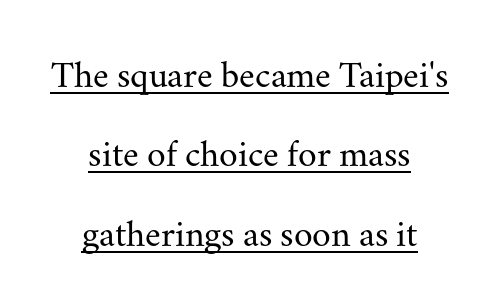
Q: Is the text bold? A: No.
Q: Is the text italic (slanted)? A: No, it is upright.
Q: Is the typeface a serif or a sans-serif typeface? A: Serif.
Q: Is the text underlined? A: Yes.
Q: How is the paragraph aligned? A: Centered.
Q: Is the spacing between letters normal or unusually wide? A: Normal.
Q: Is the spacing between lines tight, normal or loose? A: Loose.
Q: Width (condensed, normal, or wide)? A: Normal.
Q: Stroke contrast? A: Medium.
Q: x-height? A: Small.
Q: Monospaced? A: No.
